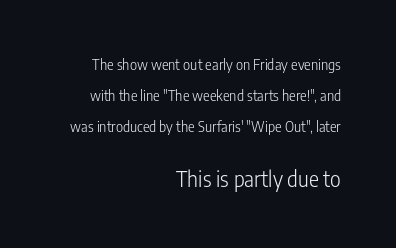
Nothing unusual about the tracking: characters are spaced as the font intends. This sample is right-justified, so line beginnings fall wherever the words allow. Compared with typical paragraphs, the rows here are farther apart. This is roman type, the default non-slanted kind.
